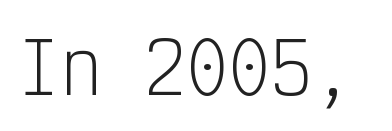
Q: Is the text bold? A: No.
Q: Is the text italic (slanted)? A: No, it is upright.
Q: Is the typeface a serif or a sans-serif typeface? A: Sans-serif.
Q: Is the text underlined? A: No.
Q: Is the spacing between letters normal or unusually wide? A: Normal.
Q: Width (condensed, normal, or wide)? A: Condensed.
Q: Stroke contrast? A: Low.
Q: x-height? A: Medium.
Q: Monospaced? A: Yes.
